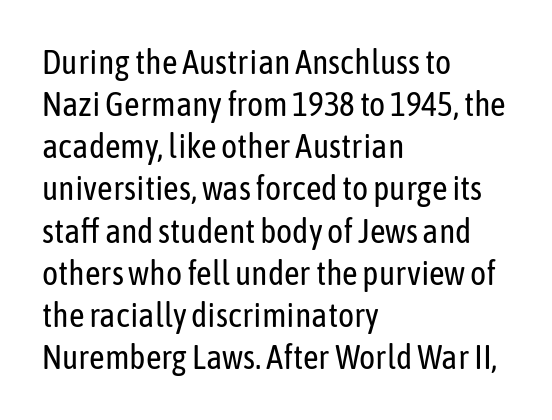
The image shows 34 px regular-weight, condensed sans-serif type, upright; set left-aligned, line spacing 1.24x, normal letter spacing, not underlined; low stroke contrast and a medium x-height.
